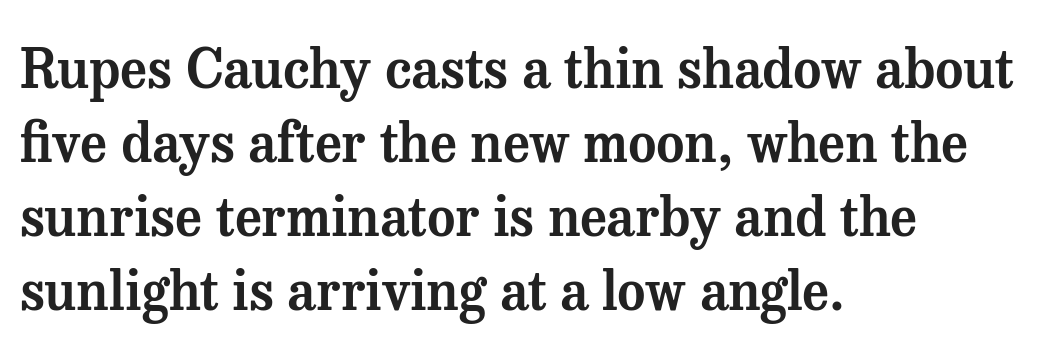
{"serif": "yes", "italic": "no", "width": "normal", "stroke_contrast": "medium", "x_height": "medium", "monospaced": "no", "underline": "no", "align": "left", "line_spacing": "normal", "line_spacing_ratio": 1.37, "letter_spacing": "normal", "letter_spacing_em": 0.0, "glyph_px": 54}
